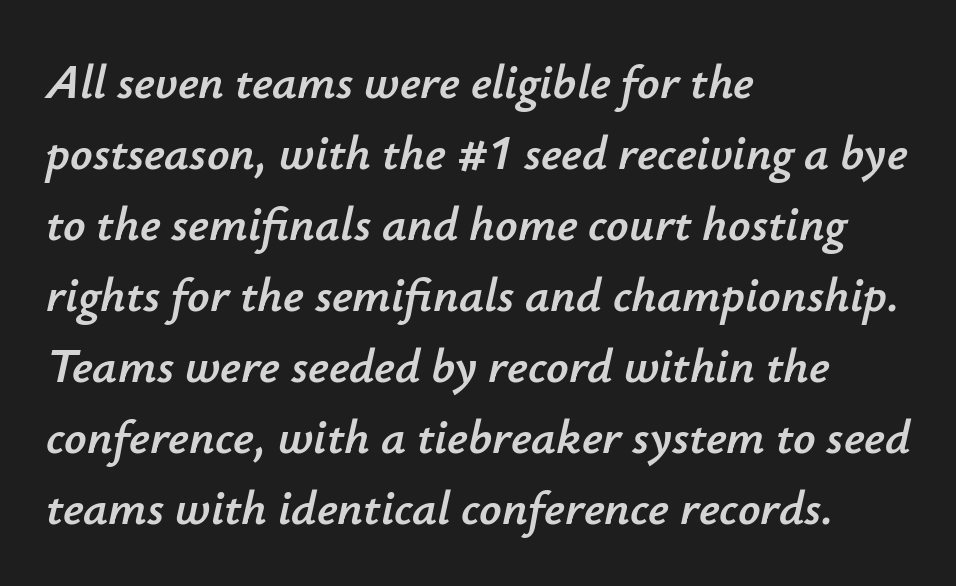
{"italic": "yes", "lean": "right", "slant_degrees": 12, "width": "normal", "stroke_contrast": "low", "x_height": "small", "monospaced": "no", "underline": "no", "align": "left", "line_spacing": "normal", "line_spacing_ratio": 1.45, "letter_spacing": "normal", "letter_spacing_em": 0.0, "glyph_px": 49}
